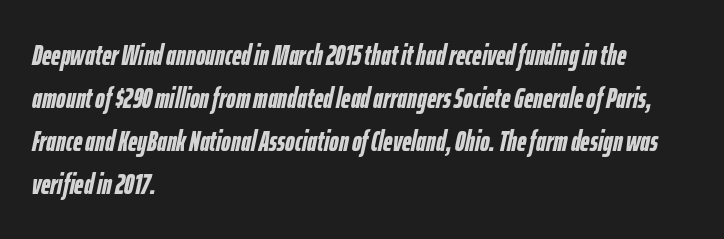
{"italic": "yes", "lean": "right", "slant_degrees": 12, "bold": "yes", "weight": "semibold", "width": "condensed", "stroke_contrast": "low", "x_height": "medium", "monospaced": "no", "underline": "no", "align": "left", "line_spacing": "normal", "line_spacing_ratio": 1.48, "letter_spacing": "normal", "letter_spacing_em": 0.0, "glyph_px": 29}
